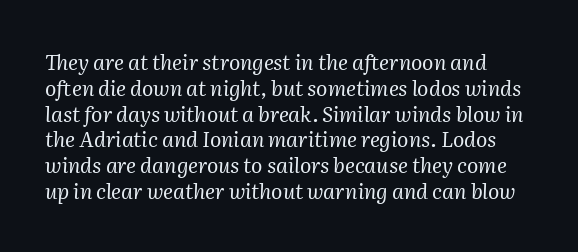
{"italic": "yes", "lean": "right", "slant_degrees": 2, "bold": "no", "underline": "no", "line_spacing_ratio": 1.23, "letter_spacing": "normal", "letter_spacing_em": 0.0, "glyph_px": 21}
